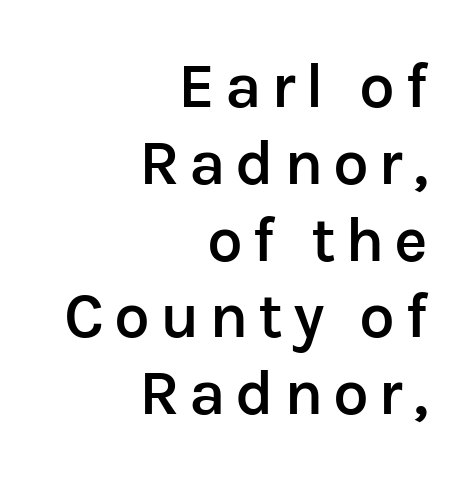
{"serif": "no", "italic": "no", "bold": "semi", "weight": "semibold", "width": "normal", "stroke_contrast": "low", "x_height": "medium", "monospaced": "no", "underline": "no", "align": "right", "line_spacing_ratio": 1.2, "glyph_px": 64}
